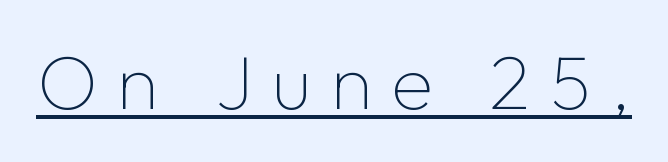
{"serif": "no", "italic": "no", "bold": "no", "weight": "thin", "width": "normal", "stroke_contrast": "low", "x_height": "medium", "monospaced": "no", "underline": "yes", "letter_spacing": "wide", "letter_spacing_em": 0.25, "glyph_px": 77}
